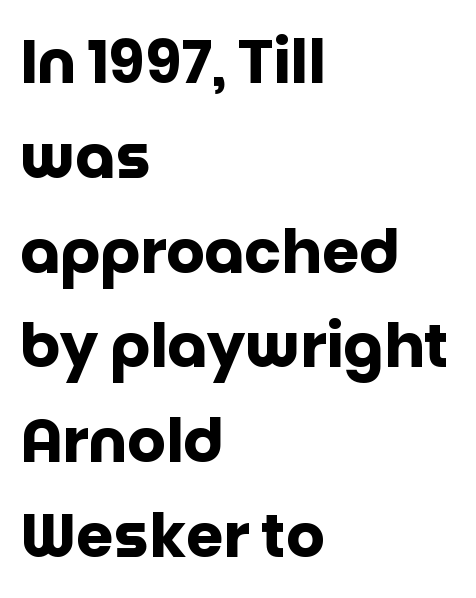
The image shows 60 px heavy sans-serif type, upright; set left-aligned, normal line spacing (1.58x), normal letter spacing, not underlined; low stroke contrast and a large x-height.
